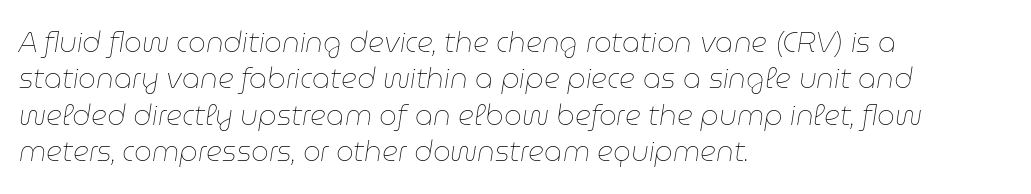
Slant detected: the letters are inclined. Plain, unruled lines of type. These lines stack with their left ends in a neat column. Each letter keeps its own natural width here, so spacing adapts to shape.
